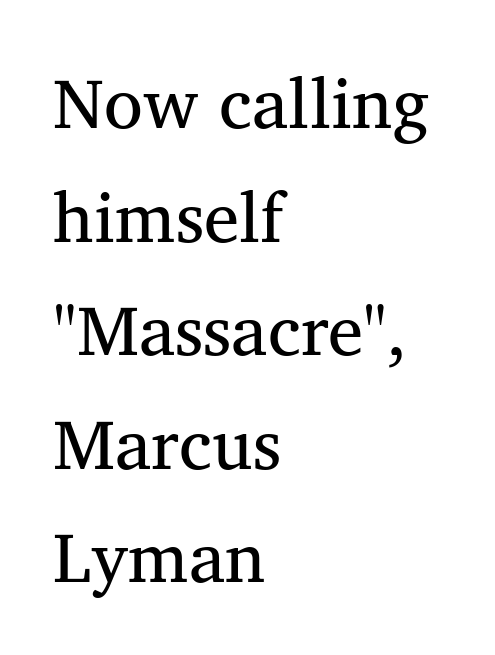
A typesetter would call this proportional, since set widths differ per character. Is the letter spacing exaggerated? No — it looks like the ordinary default. The space between consecutive lines is moderate. Serif or sans? Serif — the stroke terminals have little feet. Teacher's note: observe the even left margin — that is flush-left alignment.
